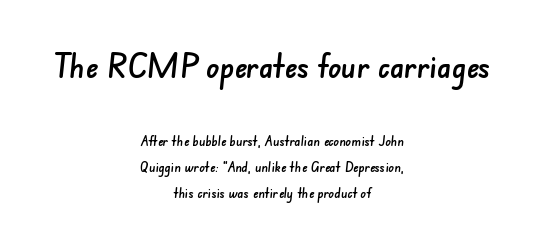
Caption: standard tracking, unaltered. Here the designer chose a conventional face with non-uniform glyph widths. Classification — sans serif. The baseline area is clear. The more generous point size was reserved for the upper chunk. If you folded the block vertically in half, each line would mirror itself in length.
